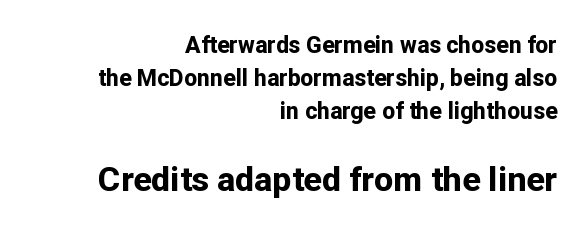
{"serif": "no", "italic": "no", "bold": "yes", "weight": "bold", "width": "normal", "stroke_contrast": "low", "x_height": "medium", "monospaced": "no", "underline": "no", "align": "right", "line_spacing": "normal", "line_spacing_ratio": 1.44, "letter_spacing": "normal", "letter_spacing_em": 0.0, "larger_block": "second", "size_ratio": 1.48, "glyph_px": 34}
